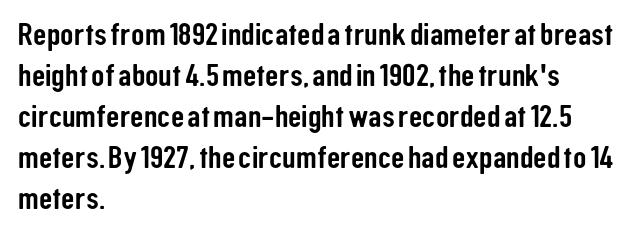
The image shows 33 px condensed sans-serif type, upright; set left-aligned, line spacing 1.24x, normal letter spacing, not underlined; low stroke contrast and a medium x-height.
